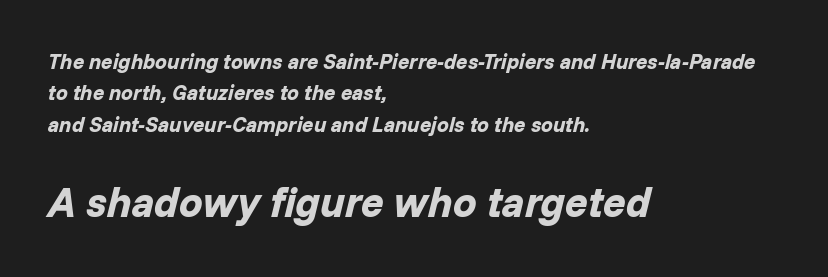
Q: Is the text bold? A: Yes.
Q: Is the text italic (slanted)? A: Yes, it leans right by about 14 degrees.
Q: Is the text underlined? A: No.
Q: How is the paragraph aligned? A: Left-aligned.
Q: Is the spacing between letters normal or unusually wide? A: Normal.
Q: Is the spacing between lines tight, normal or loose? A: Normal.
Q: Which block of text is set in a larger size, the first (top) or the second (bottom)? A: The second (bottom) one.
Q: Width (condensed, normal, or wide)? A: Normal.
Q: Stroke contrast? A: Low.
Q: x-height? A: Medium.
Q: Monospaced? A: No.
